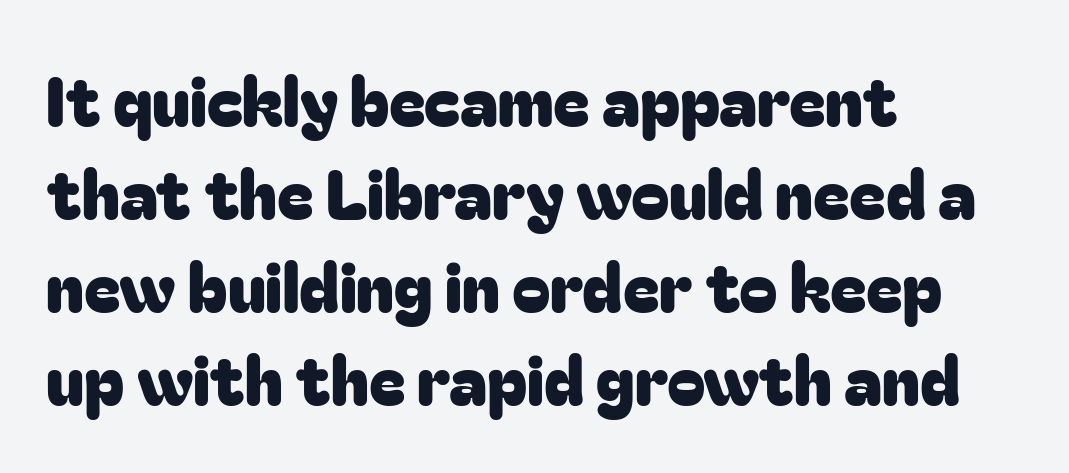
{"serif": "no", "italic": "no", "width": "normal", "stroke_contrast": "low", "x_height": "medium", "monospaced": "no", "underline": "no", "align": "left", "line_spacing": "normal", "line_spacing_ratio": 1.35, "letter_spacing": "normal", "letter_spacing_em": 0.0, "glyph_px": 69}
